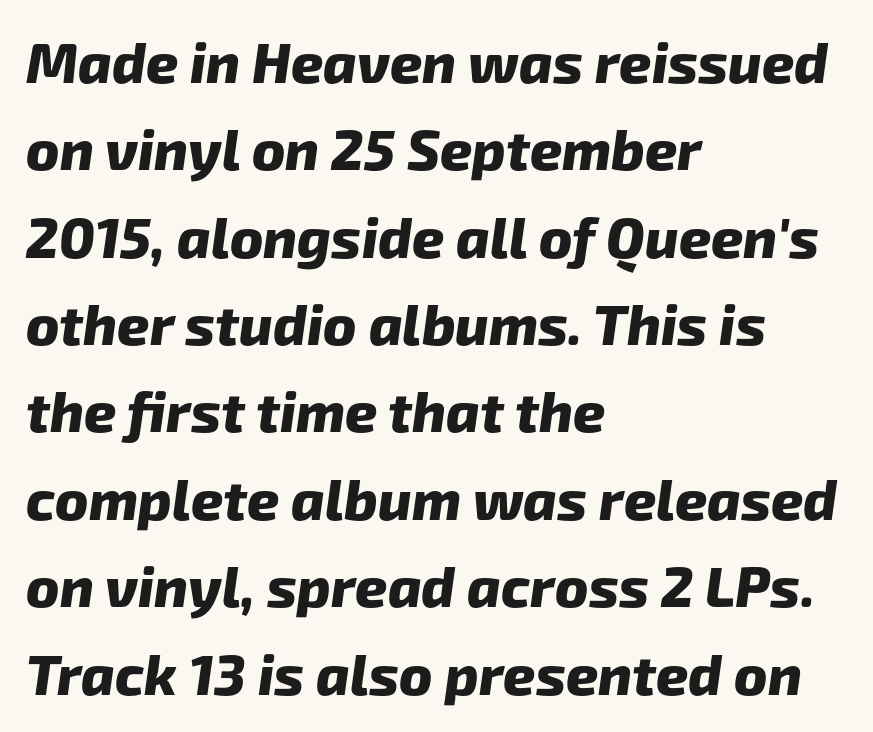
The image shows 56 px heavy sans-serif type; set left-aligned, normal line spacing (1.56x), normal letter spacing, not underlined; low stroke contrast and a medium x-height.
